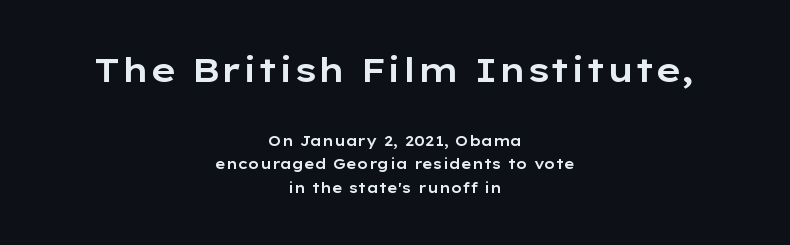
Beneath every word, the page is bare. The block of text has a typical density, with ordinary space between rows. You could not count columns in this text — the font is proportionally spaced. Size contrast runs from large at the top to small at the bottom. This sample uses a sans-serif face. The paragraph shown floats in the horizontal middle.
